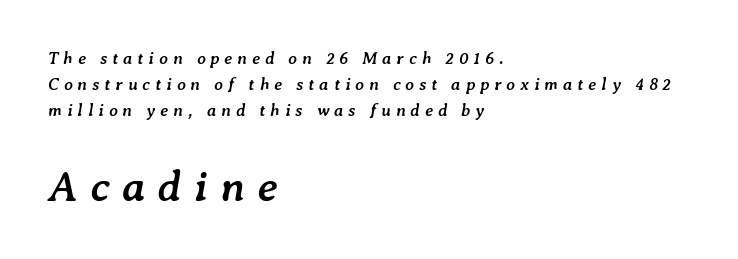
Where is the straight margin? On the left. Characters are canted at an angle relative to the baseline's perpendicular. The passage shown is typed in a proportional face where columns would drift. Glyph-to-glyph distance is far greater than everyday printed text. Only glyphs here, with clear space below each row. This layout puts the modest block above and the oversized block below.
